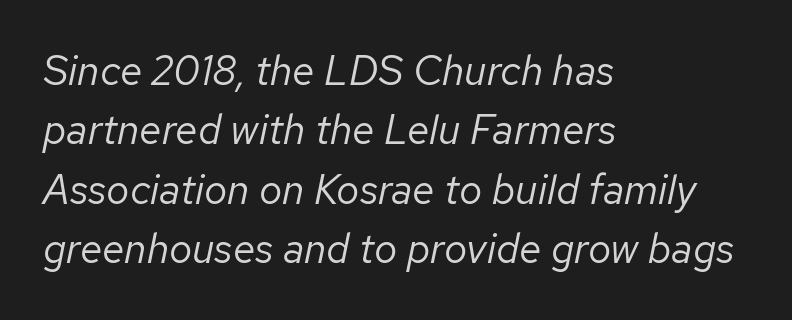
Q: Is the text bold? A: No.
Q: Is the text italic (slanted)? A: Yes, it leans right by about 12 degrees.
Q: Is the text underlined? A: No.
Q: How is the paragraph aligned? A: Left-aligned.
Q: Is the spacing between letters normal or unusually wide? A: Normal.
Q: Is the spacing between lines tight, normal or loose? A: Normal.
Q: Width (condensed, normal, or wide)? A: Normal.
Q: Stroke contrast? A: Low.
Q: x-height? A: Medium.
Q: Monospaced? A: No.
